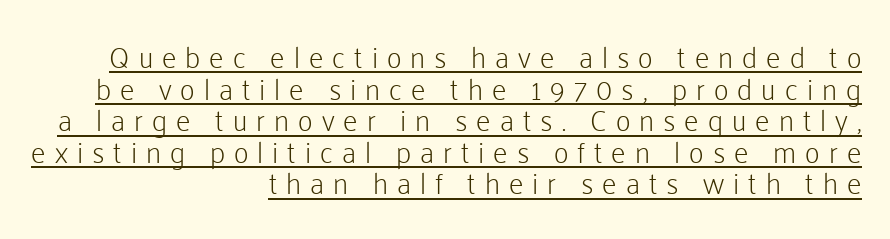
The image shows 29 px light sans-serif type, upright; set right-aligned, tight line spacing (1.09x), unusually wide letter spacing (+0.31 em), underlined; low stroke contrast and a medium x-height.
